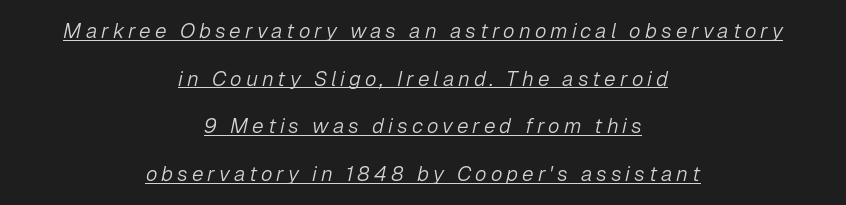
Q: Is the text bold? A: No.
Q: Is the text italic (slanted)? A: Yes, it leans right by about 12 degrees.
Q: Is the text underlined? A: Yes.
Q: How is the paragraph aligned? A: Centered.
Q: Is the spacing between lines tight, normal or loose? A: Loose.
